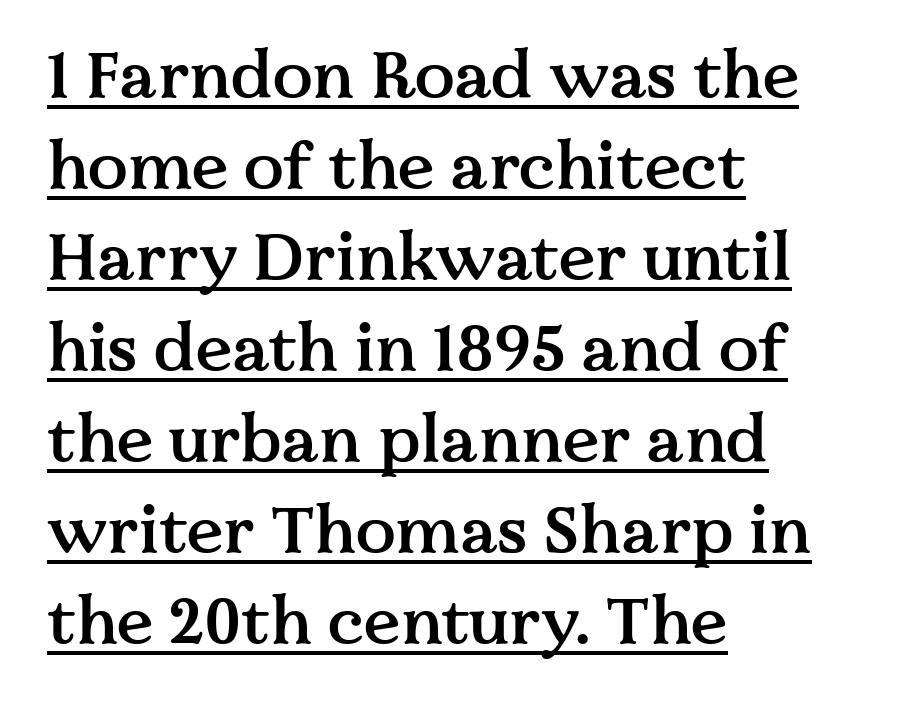
The image shows 66 px semibold serif type, upright; set left-aligned, normal line spacing (1.38x), normal letter spacing, underlined; medium stroke contrast and a medium x-height.
